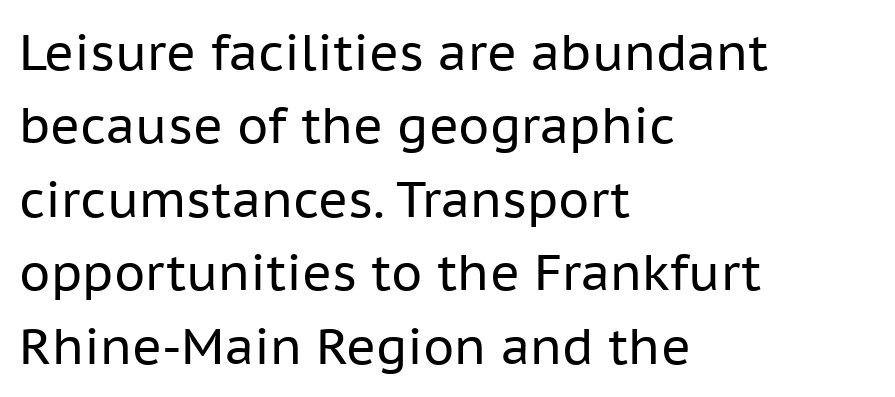
{"serif": "no", "italic": "no", "bold": "no", "weight": "regular", "width": "normal", "stroke_contrast": "low", "x_height": "medium", "monospaced": "no", "underline": "no", "align": "left", "line_spacing": "normal", "line_spacing_ratio": 1.47, "letter_spacing": "normal", "letter_spacing_em": 0.0, "glyph_px": 50}
